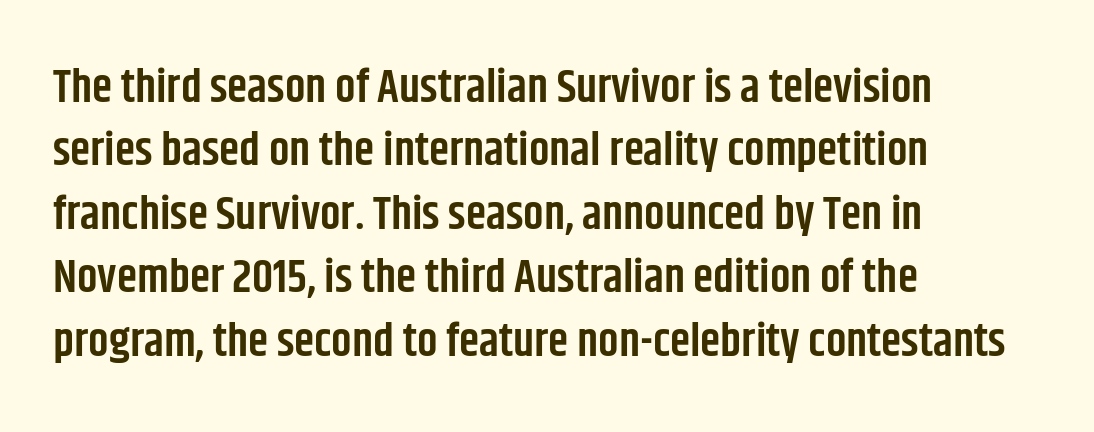
Q: Is the text bold? A: Semi-bold.
Q: Is the text italic (slanted)? A: No, it is upright.
Q: Is the typeface a serif or a sans-serif typeface? A: Sans-serif.
Q: Is the text underlined? A: No.
Q: How is the paragraph aligned? A: Left-aligned.
Q: Is the spacing between letters normal or unusually wide? A: Normal.
Q: Is the spacing between lines tight, normal or loose? A: Normal.
Q: Width (condensed, normal, or wide)? A: Condensed.
Q: Stroke contrast? A: Low.
Q: x-height? A: Large.
Q: Monospaced? A: No.
